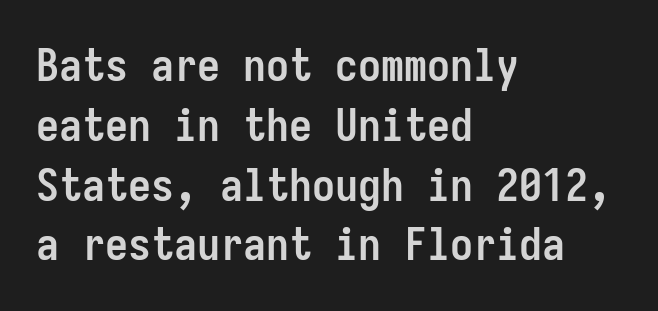
{"serif": "no", "italic": "no", "bold": "yes", "weight": "semibold", "width": "condensed", "stroke_contrast": "low", "x_height": "medium", "monospaced": "yes", "underline": "no", "align": "left", "line_spacing": "normal", "line_spacing_ratio": 1.3, "letter_spacing": "normal", "letter_spacing_em": 0.0, "glyph_px": 46}
